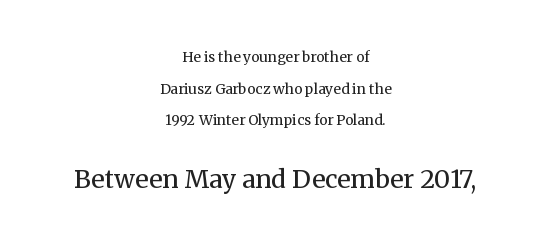
{"italic": "no", "bold": "no", "underline": "no", "align": "center", "line_spacing": "loose", "line_spacing_ratio": 2.26, "letter_spacing": "normal", "letter_spacing_em": 0.0, "larger_block": "second", "size_ratio": 1.79, "glyph_px": 25}
